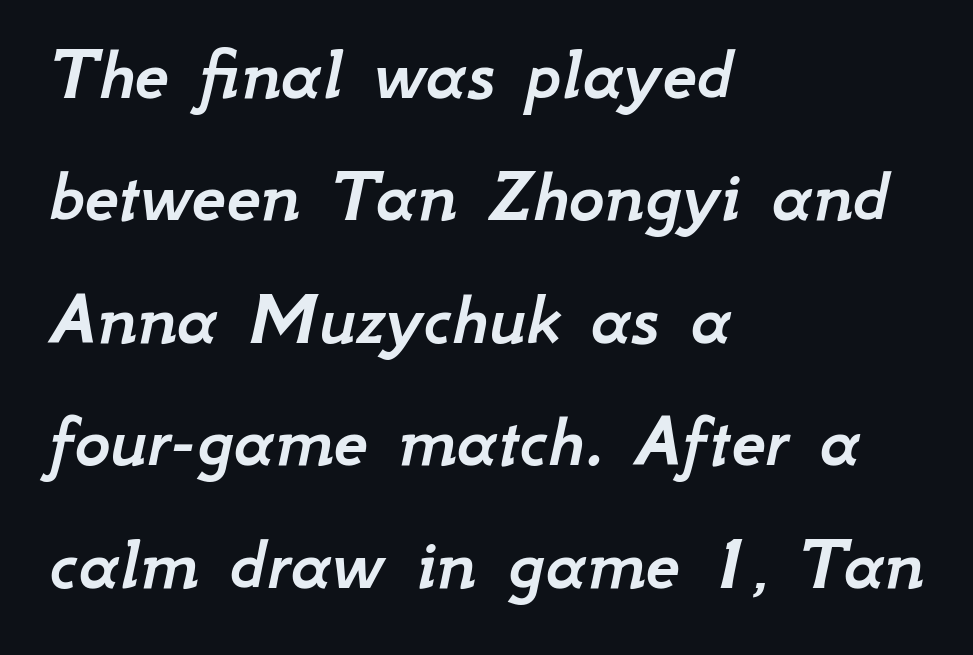
The image shows 77 px text type, italic (leaning right); set left-aligned, normal line spacing (1.59x), normal letter spacing, not underlined; low stroke contrast and a small x-height.
